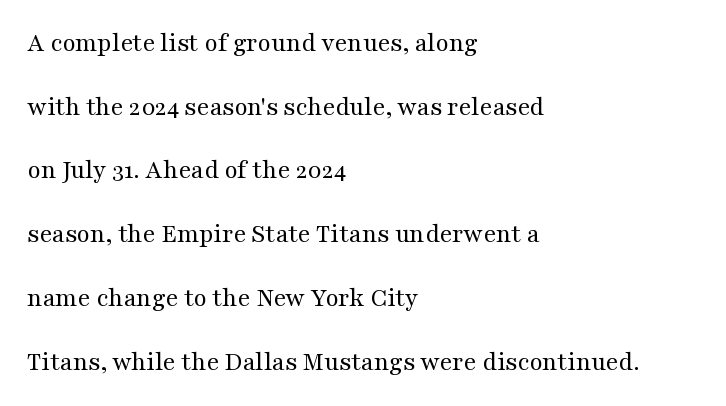
{"italic": "no", "bold": "no", "underline": "no", "align": "left", "line_spacing": "loose", "line_spacing_ratio": 2.36, "letter_spacing": "normal", "letter_spacing_em": 0.0, "glyph_px": 27}
